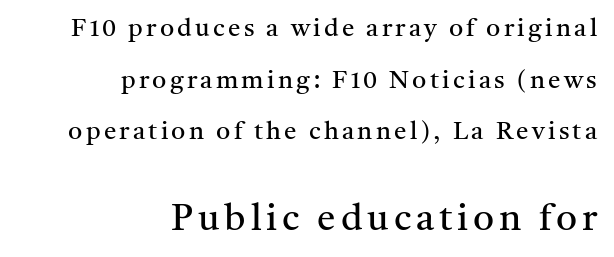
The image shows 37 px regular-weight serif type, upright; set right-aligned, loose line spacing (2.07x), not underlined; the second (bottom) block is 1.48x larger; medium stroke contrast and a medium x-height.
